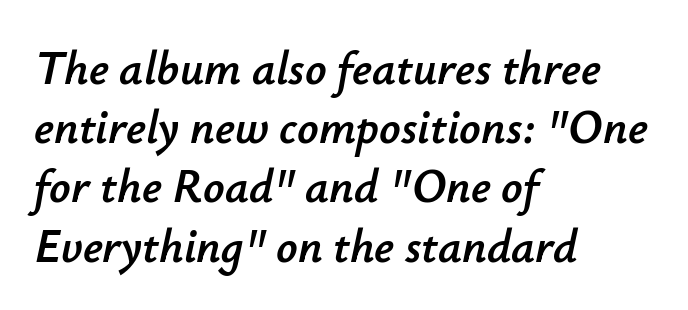
Q: Is the text italic (slanted)? A: Yes, it leans right by about 12 degrees.
Q: Is the text underlined? A: No.
Q: How is the paragraph aligned? A: Left-aligned.
Q: Is the spacing between letters normal or unusually wide? A: Normal.
Q: Is the spacing between lines tight, normal or loose? A: Normal.
Q: Width (condensed, normal, or wide)? A: Normal.
Q: Stroke contrast? A: Low.
Q: x-height? A: Small.
Q: Monospaced? A: No.
